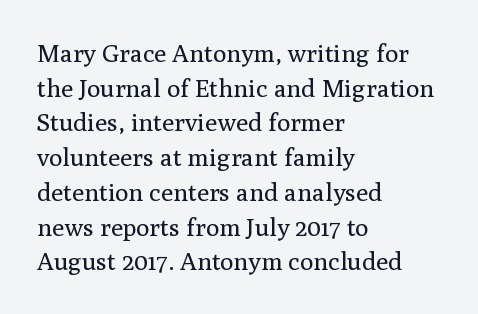
Q: Is the text bold? A: No.
Q: Is the text italic (slanted)? A: No, it is upright.
Q: Is the text underlined? A: No.
Q: How is the paragraph aligned? A: Left-aligned.
Q: Is the spacing between letters normal or unusually wide? A: Normal.
Q: Is the spacing between lines tight, normal or loose? A: Normal.
